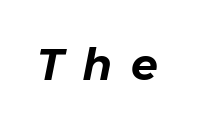
Q: Is the text italic (slanted)? A: Yes, it leans right by about 11 degrees.
Q: Is the text underlined? A: No.
Q: Is the spacing between letters normal or unusually wide? A: Unusually wide.
Q: Width (condensed, normal, or wide)? A: Normal.
Q: Stroke contrast? A: Low.
Q: x-height? A: Medium.
Q: Monospaced? A: No.
